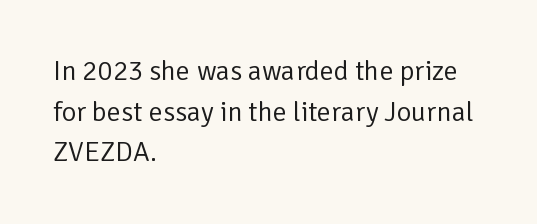
{"serif": "no", "italic": "no", "bold": "no", "weight": "regular", "width": "normal", "stroke_contrast": "low", "x_height": "medium", "monospaced": "no", "underline": "no", "align": "left", "line_spacing": "normal", "line_spacing_ratio": 1.45, "letter_spacing": "normal", "letter_spacing_em": 0.0, "glyph_px": 28}
